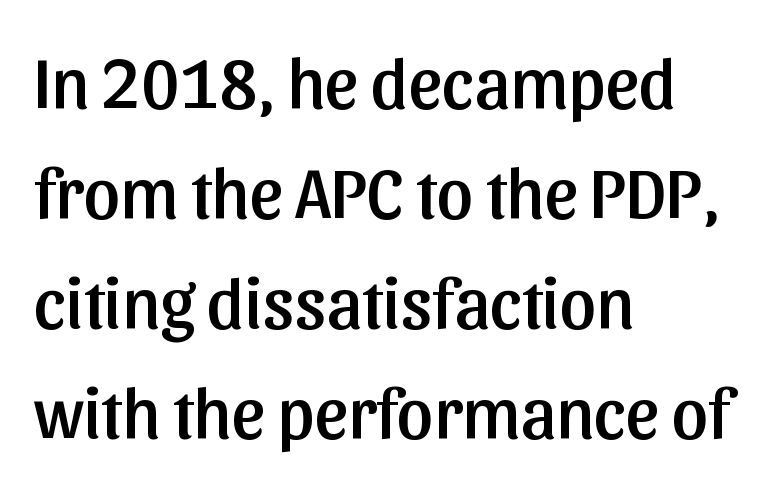
The image shows 72 px sans-serif type, upright; set left-aligned, normal line spacing (1.53x), normal letter spacing, not underlined; low stroke contrast and a medium x-height.
